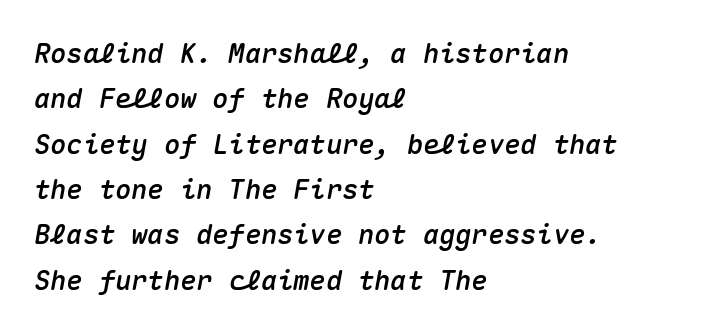
Q: Is the text italic (slanted)? A: Yes, it leans right by about 10 degrees.
Q: Is the text underlined? A: No.
Q: How is the paragraph aligned? A: Left-aligned.
Q: Is the spacing between letters normal or unusually wide? A: Normal.
Q: Is the spacing between lines tight, normal or loose? A: Normal.
